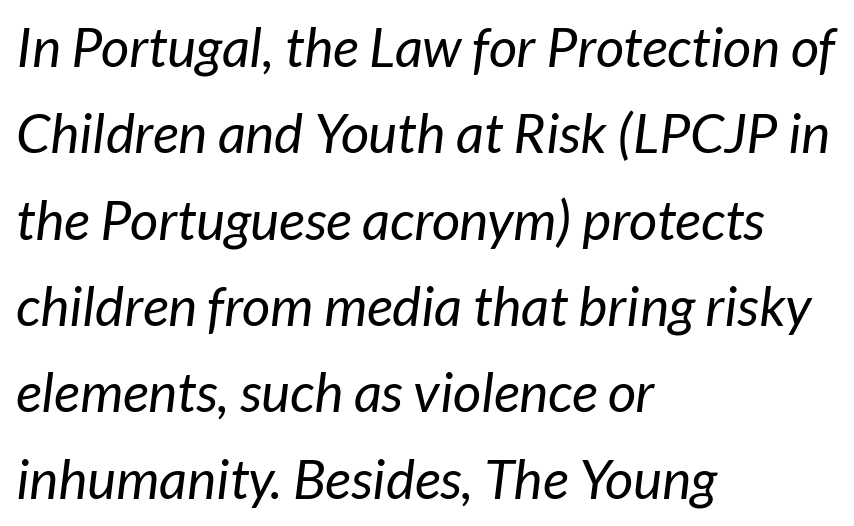
{"serif": "no", "bold": "no", "weight": "regular", "width": "normal", "stroke_contrast": "low", "x_height": "medium", "monospaced": "no", "underline": "no", "align": "left", "line_spacing": "normal", "line_spacing_ratio": 1.57, "letter_spacing": "normal", "letter_spacing_em": 0.0, "glyph_px": 55}
